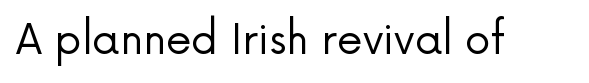
Q: Is the text bold? A: No.
Q: Is the text italic (slanted)? A: No, it is upright.
Q: Is the typeface a serif or a sans-serif typeface? A: Sans-serif.
Q: Is the text underlined? A: No.
Q: Is the spacing between letters normal or unusually wide? A: Normal.
Q: Width (condensed, normal, or wide)? A: Normal.
Q: Stroke contrast? A: Low.
Q: x-height? A: Medium.
Q: Monospaced? A: No.
